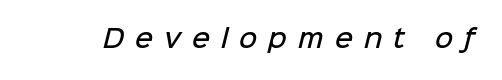
Strokes here are thickened, but only to semibold level. Honestly, there is no underline to notice here at all. Students, note that the glyphs here are deliberately spaced far apart.
